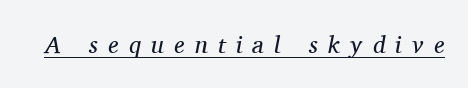
Q: Is the text bold? A: No.
Q: Is the text italic (slanted)? A: Yes, it leans right by about 11 degrees.
Q: Is the text underlined? A: Yes.
Q: Is the spacing between letters normal or unusually wide? A: Unusually wide.
